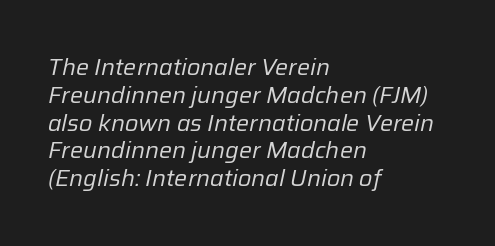
Alignment: flush left. The glyphs are unaccompanied by any horizontal stroke below them. Vertical stems look standard width or narrower in stroke. Quick note: italic. Compared with typical body copy, the letter spacing here is the same.
